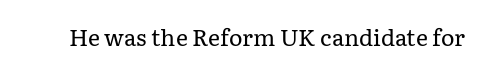
The image shows 23 px text type, upright; set normal letter spacing, not underlined.
